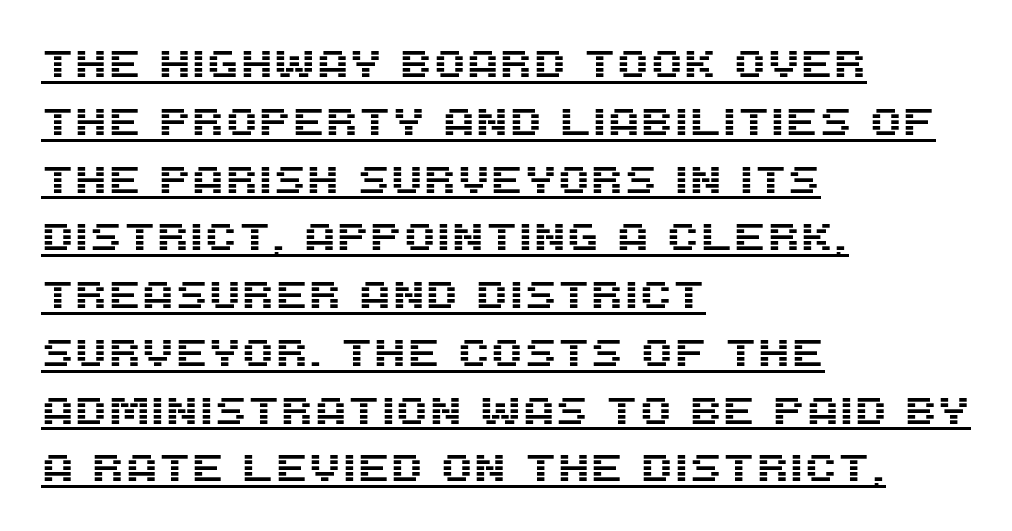
{"serif": "no", "italic": "no", "width": "normal", "stroke_contrast": "medium", "x_height": "large", "monospaced": "no", "underline": "yes", "align": "left", "line_spacing": "normal", "line_spacing_ratio": 1.52, "letter_spacing": "normal", "letter_spacing_em": 0.0, "glyph_px": 38}
